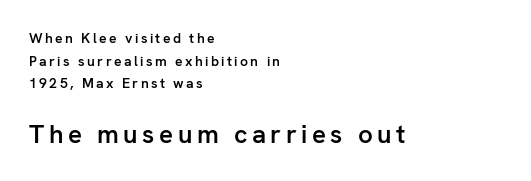
The characters look somewhat weighty, a semibold short of true bold. The specimen reads as upright at a glance. Evenly set lines give the paragraph a standard silhouette. Glance below the letters and you will spot only blank space. The block sitting lower on the canvas is the one with enlarged characters. In CSS terms this would be text-align: left.
